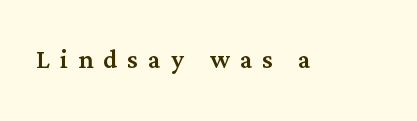
Q: Is the text italic (slanted)? A: No, it is upright.
Q: Is the typeface a serif or a sans-serif typeface? A: Serif.
Q: Is the text underlined? A: No.
Q: Is the spacing between letters normal or unusually wide? A: Unusually wide.
Q: Width (condensed, normal, or wide)? A: Normal.
Q: Stroke contrast? A: Medium.
Q: x-height? A: Medium.
Q: Monospaced? A: No.
